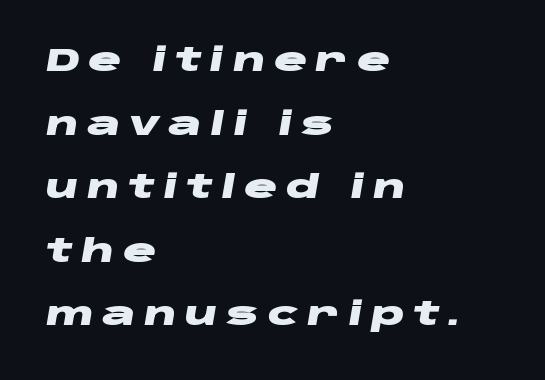
The rendering anchors every line to the left-hand side. Emphasis-style slanted type is in use. Honestly, the letter spacing is so wide it's the main thing you notice. A bare baseline throughout the passage. Bold? Absolutely — the strokes are thick and heavy. Note the varied advance widths — an 'i' is clearly narrower than an 'm'.
